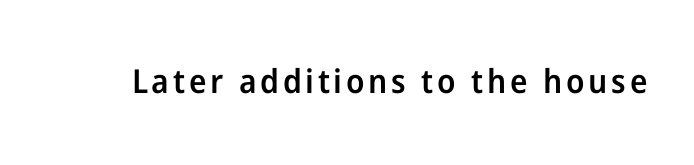
{"serif": "no", "italic": "no", "bold": "semi", "weight": "semibold", "width": "normal", "stroke_contrast": "low", "x_height": "medium", "monospaced": "no", "underline": "no", "glyph_px": 33}
